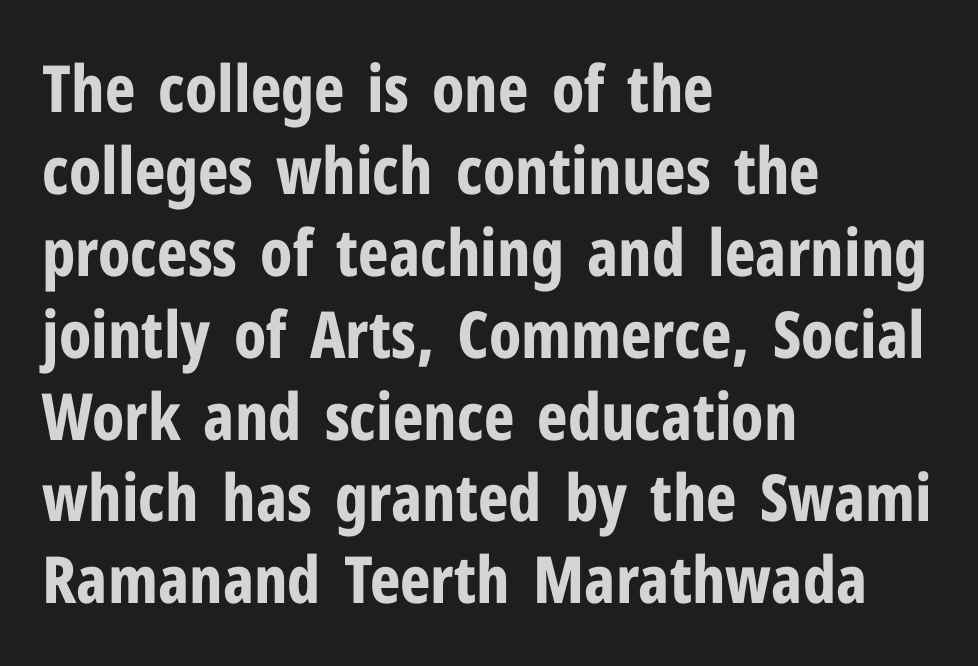
The image shows 65 px bold, condensed sans-serif type, upright; set left-aligned, normal line spacing (1.26x), normal letter spacing, not underlined; low stroke contrast and a medium x-height.
